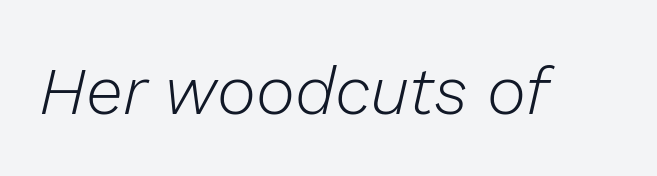
{"italic": "yes", "lean": "right", "slant_degrees": 13, "bold": "no", "weight": "light", "width": "normal", "stroke_contrast": "low", "x_height": "medium", "monospaced": "no", "underline": "no", "letter_spacing": "normal", "letter_spacing_em": 0.0, "glyph_px": 67}
